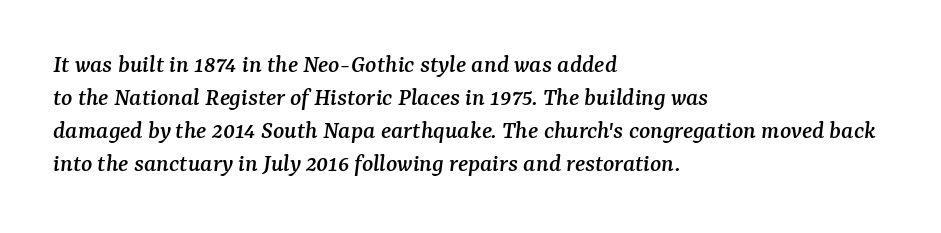
The image shows 26 px text type, italic (leaning right); set left-aligned, normal line spacing (1.27x), normal letter spacing, not underlined.
